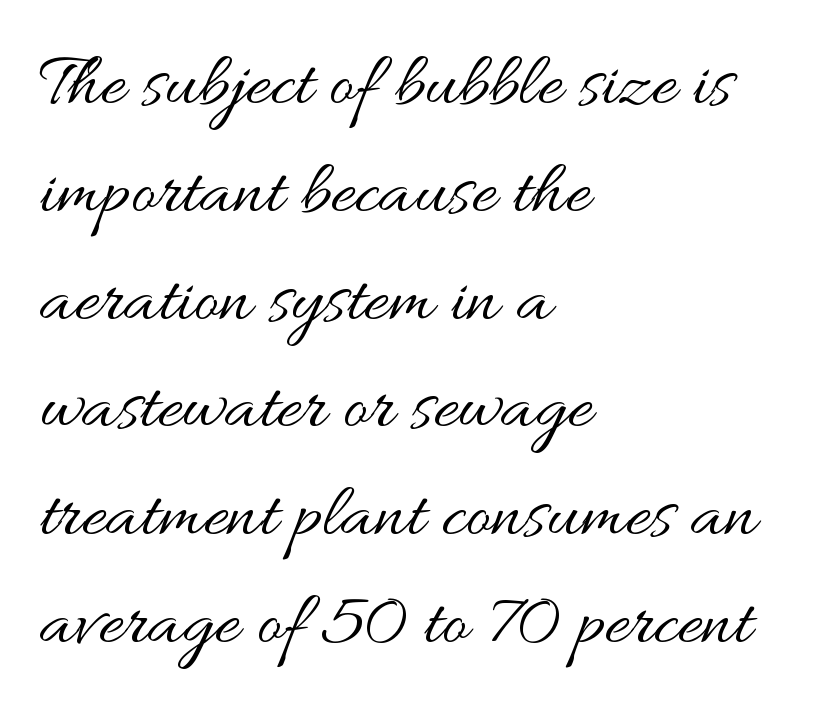
Q: Is the text bold? A: No.
Q: Is the text italic (slanted)? A: Yes.
Q: Is the text underlined? A: No.
Q: How is the paragraph aligned? A: Left-aligned.
Q: Is the spacing between letters normal or unusually wide? A: Normal.
Q: Is the spacing between lines tight, normal or loose? A: Normal.
Q: Width (condensed, normal, or wide)? A: Wide.
Q: Stroke contrast? A: Medium.
Q: x-height? A: Small.
Q: Monospaced? A: No.
